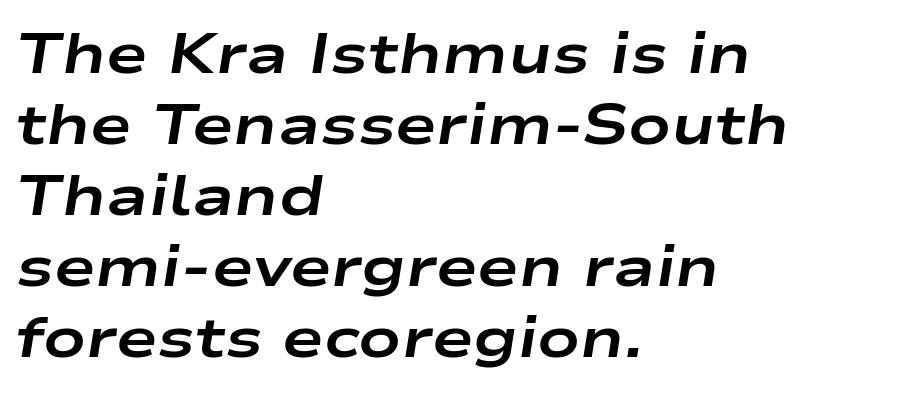
Q: Is the text bold? A: Yes.
Q: Is the text italic (slanted)? A: Yes, it leans right by about 9 degrees.
Q: Is the text underlined? A: No.
Q: How is the paragraph aligned? A: Left-aligned.
Q: Is the spacing between letters normal or unusually wide? A: Normal.
Q: Is the spacing between lines tight, normal or loose? A: Normal.
Q: Width (condensed, normal, or wide)? A: Wide.
Q: Stroke contrast? A: Low.
Q: x-height? A: Medium.
Q: Monospaced? A: No.
